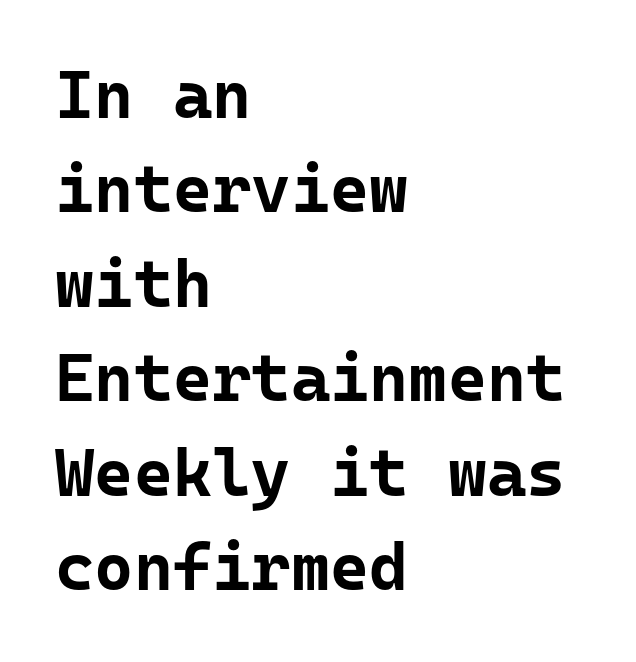
{"serif": "no", "italic": "no", "bold": "yes", "weight": "bold", "width": "normal", "stroke_contrast": "low", "x_height": "medium", "monospaced": "yes", "underline": "no", "align": "left", "line_spacing": "normal", "line_spacing_ratio": 1.41, "letter_spacing": "normal", "letter_spacing_em": 0.0, "glyph_px": 67}
